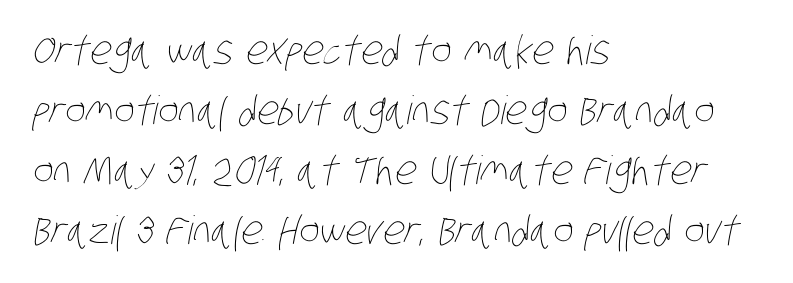
The paragraph has a hard left edge and a soft right edge. Check under the words: just untouched page. Look at the tracking — it's just the regular setting, nothing added. In terms of leading, this rendering sits right in the middle.
